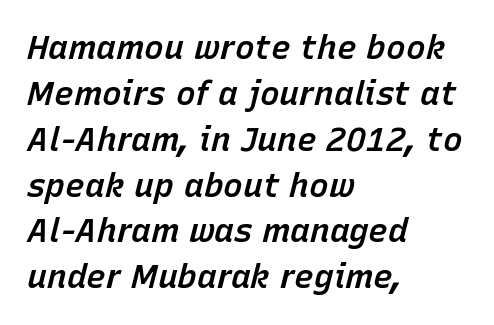
{"italic": "yes", "lean": "right", "slant_degrees": 15, "bold": "semi", "weight": "semibold", "width": "normal", "stroke_contrast": "low", "x_height": "medium", "monospaced": "no", "underline": "no", "align": "left", "line_spacing": "normal", "line_spacing_ratio": 1.39, "letter_spacing": "normal", "letter_spacing_em": 0.0, "glyph_px": 33}
